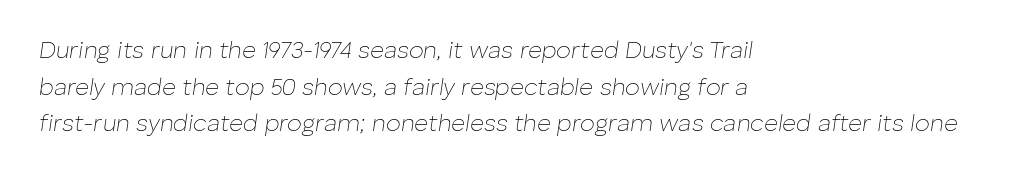
The image shows 24 px text type, italic (leaning right); set left-aligned, normal line spacing (1.53x), normal letter spacing, not underlined.
